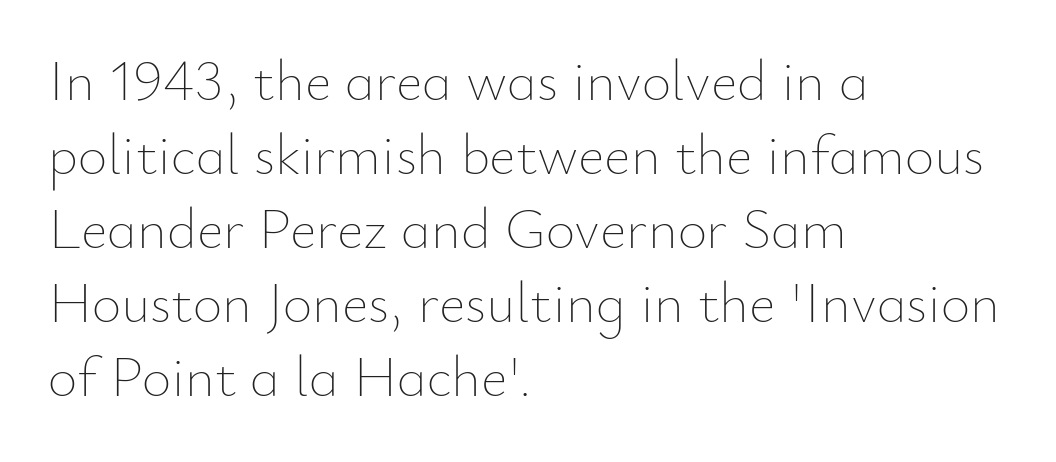
The typesetting does not lean heavy: it is not bold. Does extra space separate the letters? No, they use regular spacing. Lines of text with bare space underneath. Varying glyph widths throughout — classic text-font behaviour. Line starts are locked; line ends wander. Posture: vertical.
